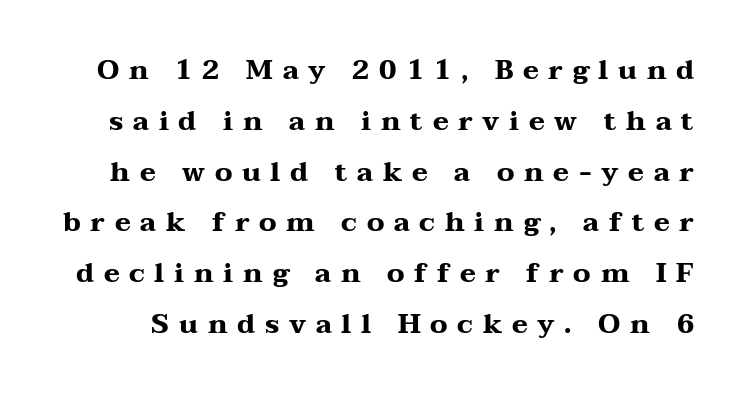
The font is running at its bold setting. The horizontal fit of the characters is loose and conspicuously gappy. Honestly, there is no underline to notice here at all. The axis of the letterforms is exactly vertical.
